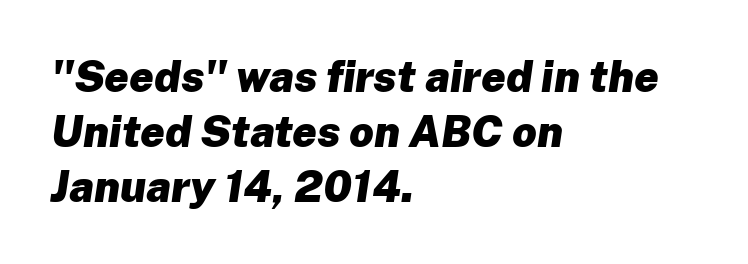
The image shows 43 px heavy type, italic (leaning right); set left-aligned, normal line spacing (1.28x), normal letter spacing, not underlined; low stroke contrast and a medium x-height.
